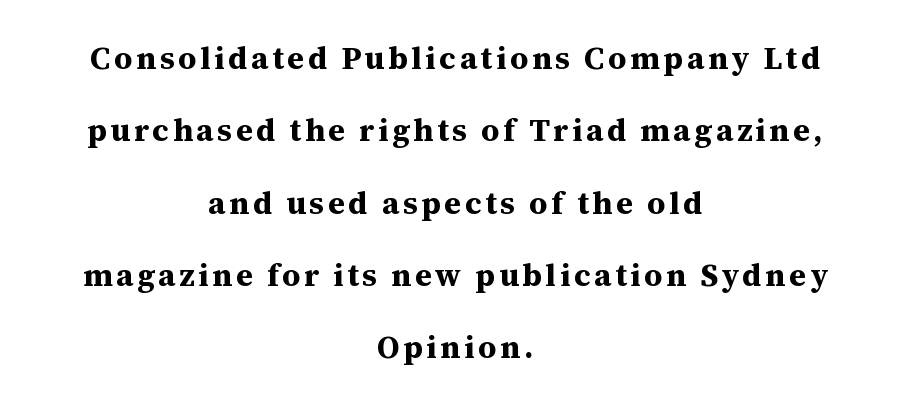
Q: Is the text bold? A: Yes.
Q: Is the text italic (slanted)? A: No, it is upright.
Q: Is the typeface a serif or a sans-serif typeface? A: Serif.
Q: Is the text underlined? A: No.
Q: How is the paragraph aligned? A: Centered.
Q: Is the spacing between lines tight, normal or loose? A: Loose.
Q: Width (condensed, normal, or wide)? A: Normal.
Q: Stroke contrast? A: Medium.
Q: x-height? A: Medium.
Q: Monospaced? A: No.
